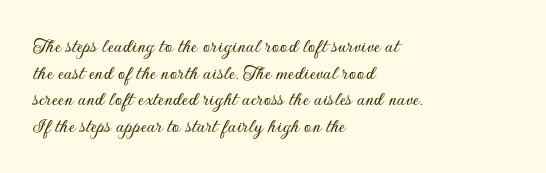
{"underline": "no", "align": "left", "line_spacing": "normal", "line_spacing_ratio": 1.27, "letter_spacing": "normal", "letter_spacing_em": 0.0, "glyph_px": 21}
